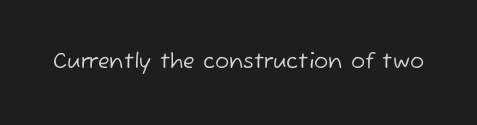
{"bold": "no", "underline": "no", "letter_spacing": "normal", "letter_spacing_em": 0.0, "glyph_px": 21}
